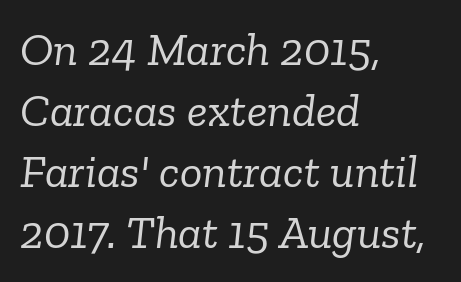
{"serif": "yes", "italic": "yes", "lean": "right", "slant_degrees": 6, "bold": "no", "weight": "light", "width": "normal", "stroke_contrast": "low", "x_height": "medium", "monospaced": "no", "underline": "no", "align": "left", "line_spacing": "normal", "line_spacing_ratio": 1.3, "letter_spacing": "normal", "letter_spacing_em": 0.0, "glyph_px": 47}
